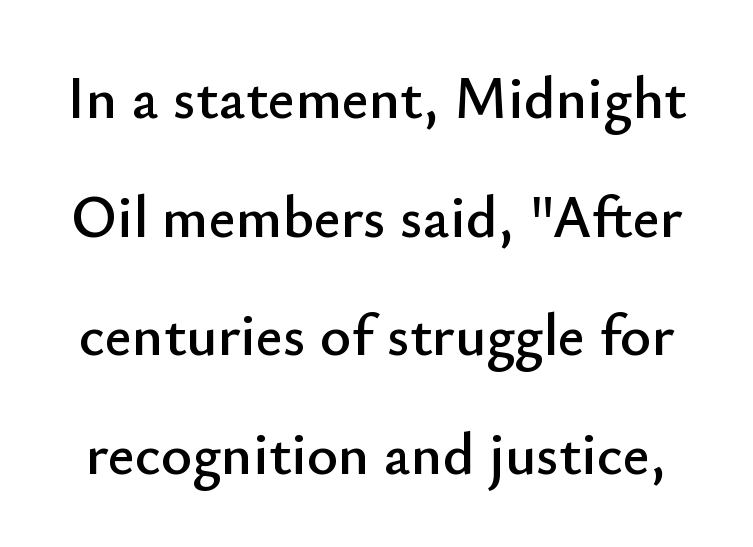
The image shows 59 px sans-serif type, upright; set loose line spacing (2.01x), normal letter spacing, not underlined; low stroke contrast and a small x-height.
